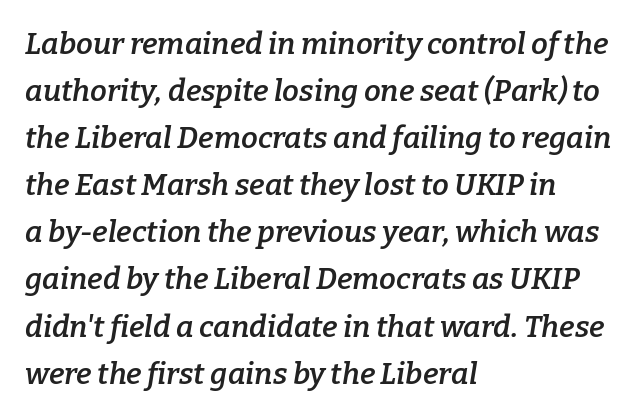
The image shows 30 px semibold serif type, italic (leaning right); set left-aligned, normal line spacing (1.57x), normal letter spacing, not underlined; low stroke contrast and a medium x-height.
